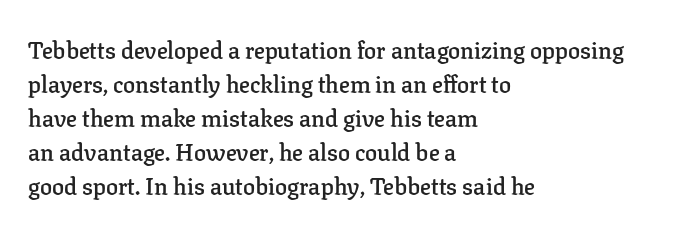
The image shows 24 px text type, upright; set left-aligned, normal line spacing (1.42x), normal letter spacing, not underlined.
